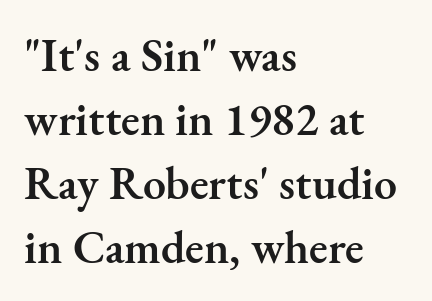
{"serif": "yes", "italic": "no", "bold": "semi", "weight": "semibold", "width": "normal", "stroke_contrast": "medium", "x_height": "small", "monospaced": "no", "underline": "no", "align": "left", "line_spacing": "normal", "line_spacing_ratio": 1.39, "letter_spacing": "normal", "letter_spacing_em": 0.0, "glyph_px": 46}
